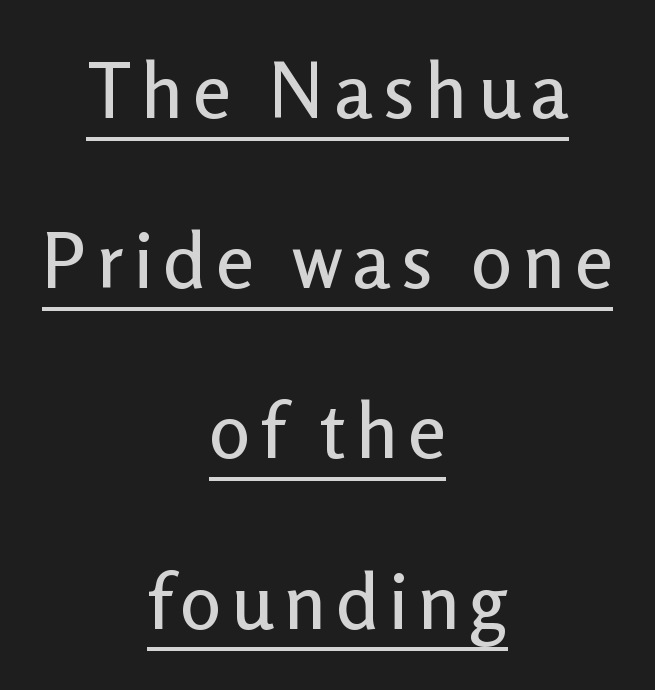
This sample uses an upright cut, with every glyph sitting square on the baseline. In designer terms, the underline attribute is active on this setting. Line spacing here is loose. The paragraph shown floats in the horizontal middle.
